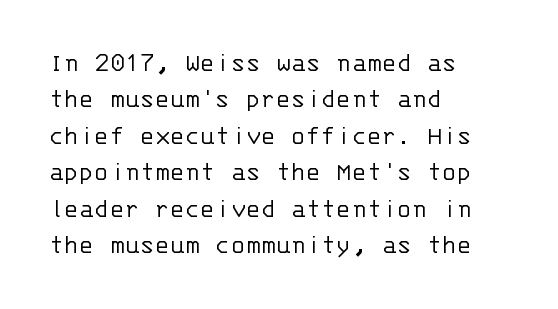
{"serif": "no", "italic": "no", "bold": "no", "weight": "light", "width": "normal", "stroke_contrast": "low", "x_height": "large", "monospaced": "yes", "underline": "no", "align": "left", "line_spacing": "normal", "line_spacing_ratio": 1.3, "letter_spacing": "normal", "letter_spacing_em": 0.0, "glyph_px": 28}
